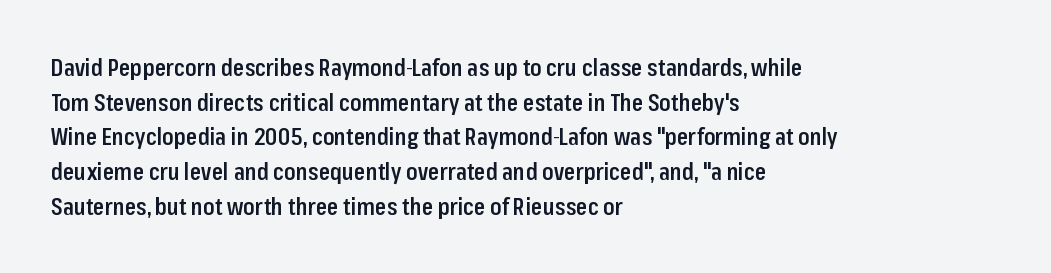
Students, observe: this is what conventionally led text looks like. Any mark beneath the type? The region is blank. On the weight axis this lands at semibold, roughly 600. These lines stack with their left ends in a neat column.
